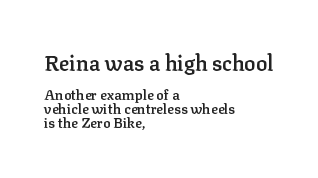
{"italic": "no", "bold": "semi", "underline": "no", "align": "left", "line_spacing": "tight", "line_spacing_ratio": 1.01, "letter_spacing": "normal", "letter_spacing_em": 0.0, "larger_block": "first", "size_ratio": 1.5, "glyph_px": 21}
